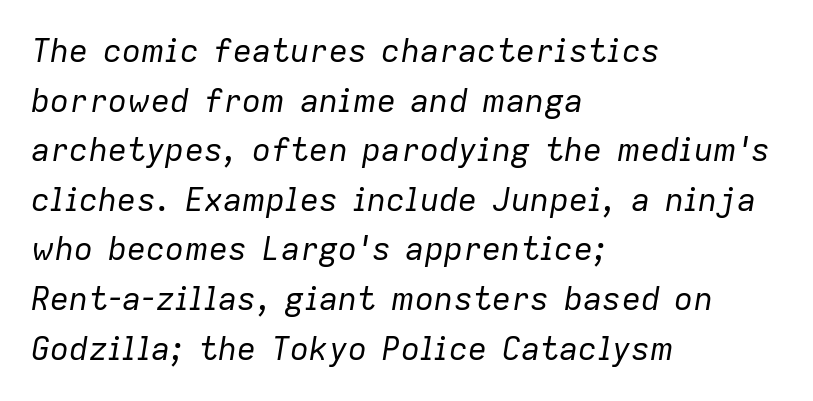
{"italic": "yes", "lean": "right", "slant_degrees": 9, "bold": "no", "weight": "regular", "width": "normal", "stroke_contrast": "low", "x_height": "medium", "monospaced": "no", "underline": "no", "align": "left", "line_spacing": "normal", "line_spacing_ratio": 1.55, "letter_spacing": "normal", "letter_spacing_em": 0.0, "glyph_px": 32}
